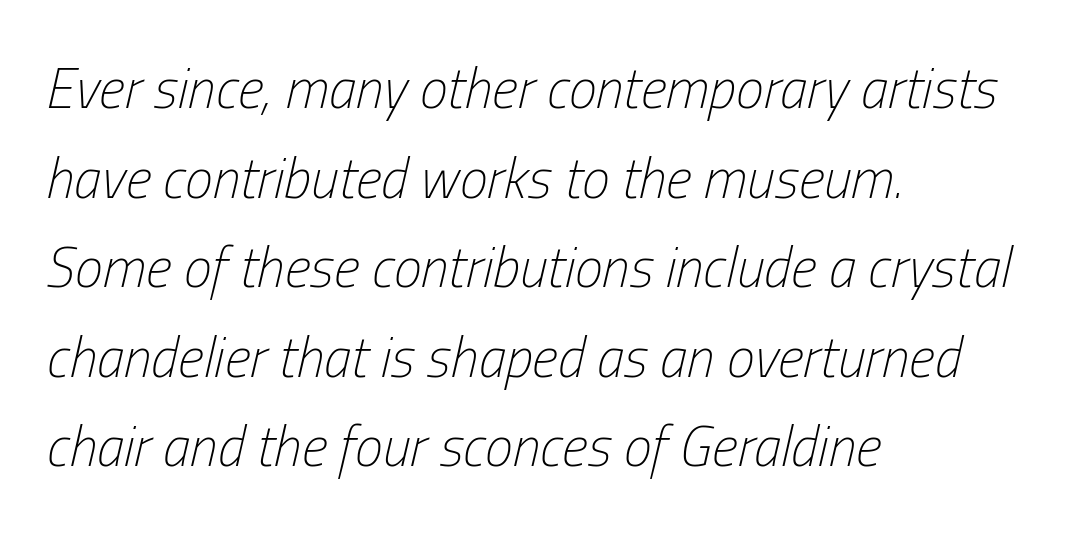
The image shows 56 px light, condensed type, italic (leaning right); set left-aligned, normal line spacing (1.6x), normal letter spacing, not underlined; low stroke contrast and a medium x-height.
